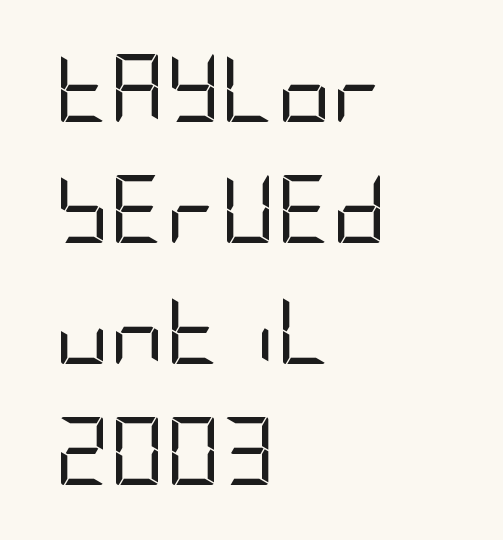
The image shows 68 px regular-weight, condensed sans-serif type, upright; set left-aligned, line spacing 1.78x, normal letter spacing, not underlined; low stroke contrast and a large x-height.
